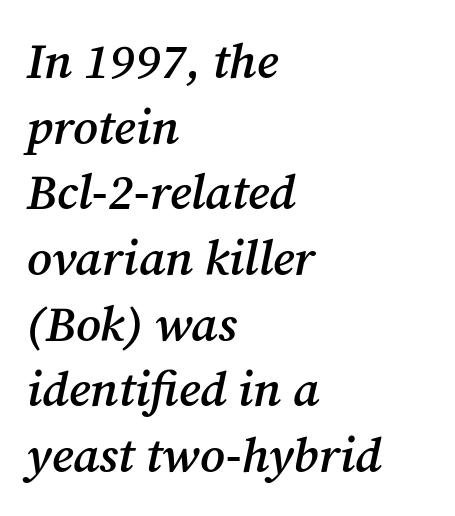
{"serif": "yes", "italic": "yes", "lean": "right", "slant_degrees": 12, "bold": "semi", "weight": "semibold", "width": "normal", "stroke_contrast": "medium", "x_height": "medium", "monospaced": "no", "underline": "no", "align": "left", "line_spacing": "normal", "line_spacing_ratio": 1.34, "letter_spacing": "normal", "letter_spacing_em": 0.0, "glyph_px": 49}
